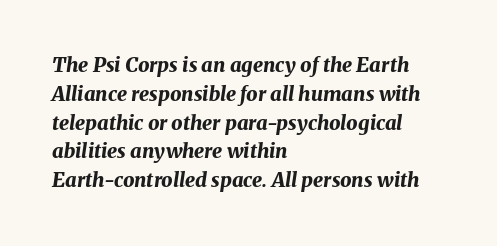
The image shows 20 px bold type, italic (leaning right); set left-aligned, normal line spacing (1.44x), normal letter spacing, not underlined.
